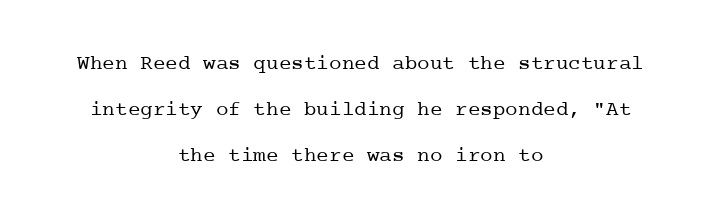
{"italic": "no", "bold": "no", "underline": "no", "align": "center", "line_spacing": "loose", "line_spacing_ratio": 2.18, "letter_spacing": "normal", "letter_spacing_em": 0.0, "glyph_px": 21}
